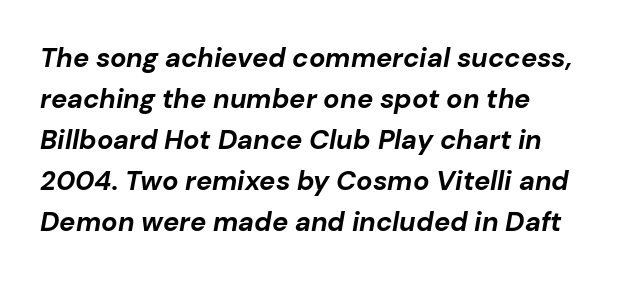
Q: Is the text bold? A: Yes.
Q: Is the text italic (slanted)? A: Yes, it leans right by about 10 degrees.
Q: Is the text underlined? A: No.
Q: How is the paragraph aligned? A: Left-aligned.
Q: Is the spacing between letters normal or unusually wide? A: Normal.
Q: Is the spacing between lines tight, normal or loose? A: Normal.
